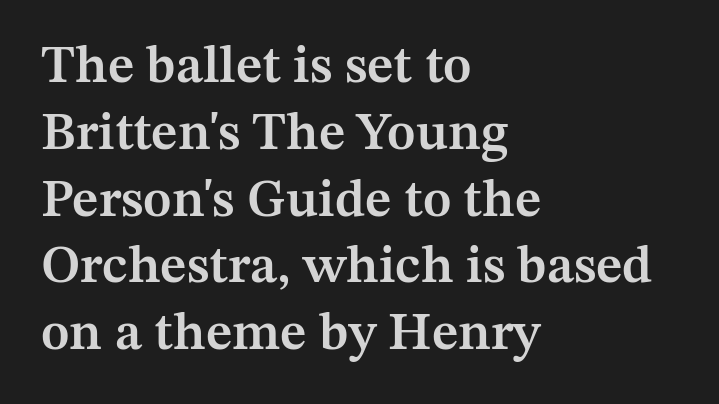
The image shows 53 px semibold serif type, upright; set left-aligned, normal line spacing (1.26x), normal letter spacing, not underlined; medium stroke contrast and a medium x-height.
